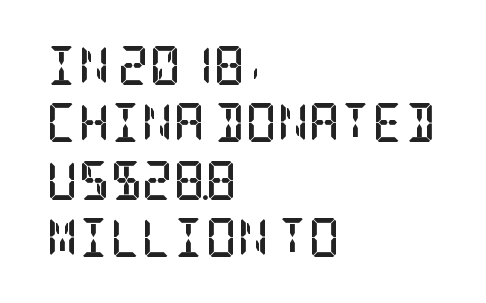
The image shows 39 px semibold, condensed serif type, upright; set left-aligned, normal line spacing (1.47x), normal letter spacing, not underlined; low stroke contrast and a large x-height.
